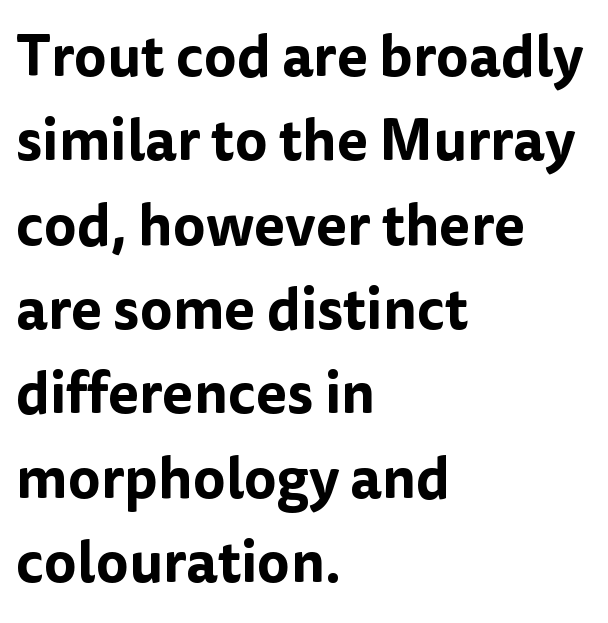
Q: Is the text italic (slanted)? A: No, it is upright.
Q: Is the typeface a serif or a sans-serif typeface? A: Sans-serif.
Q: Is the text underlined? A: No.
Q: How is the paragraph aligned? A: Left-aligned.
Q: Is the spacing between letters normal or unusually wide? A: Normal.
Q: Is the spacing between lines tight, normal or loose? A: Normal.
Q: Width (condensed, normal, or wide)? A: Normal.
Q: Stroke contrast? A: Low.
Q: x-height? A: Medium.
Q: Monospaced? A: No.
